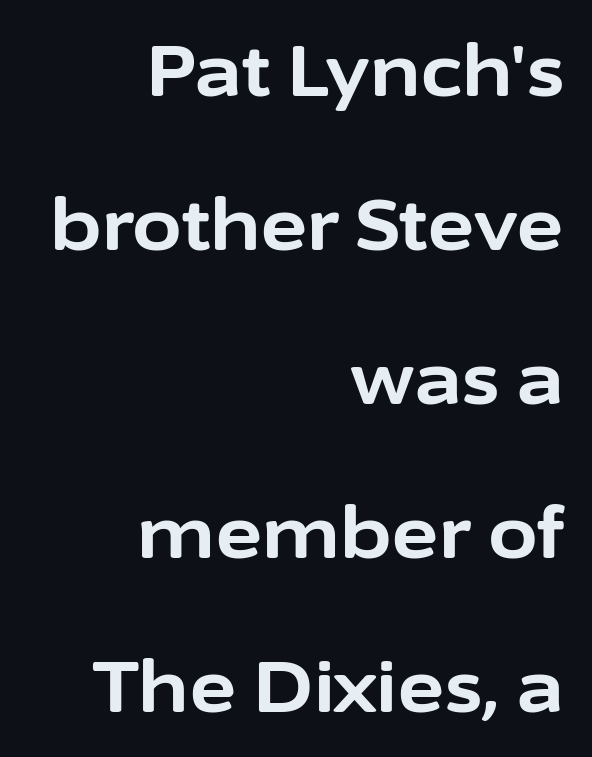
{"serif": "no", "italic": "no", "bold": "yes", "weight": "bold", "width": "normal", "stroke_contrast": "low", "x_height": "medium", "monospaced": "no", "underline": "no", "align": "right", "line_spacing": "loose", "line_spacing_ratio": 2.14, "letter_spacing": "normal", "letter_spacing_em": 0.0, "glyph_px": 72}
